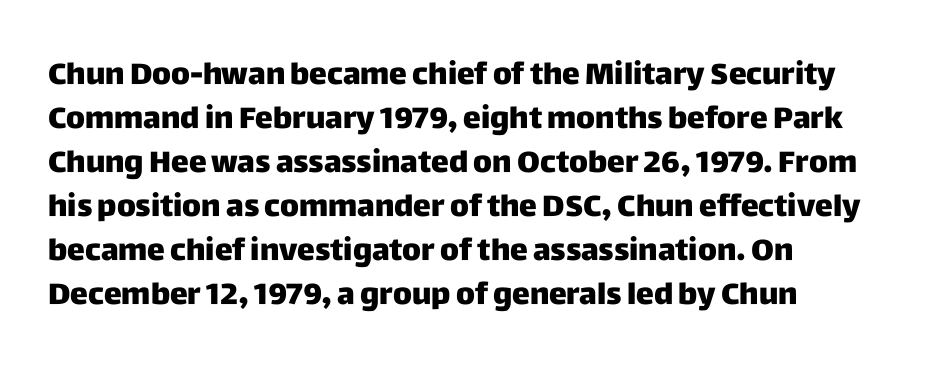
The image shows 30 px heavy sans-serif type, upright; set left-aligned, normal line spacing (1.47x), normal letter spacing, not underlined; low stroke contrast and a large x-height.
